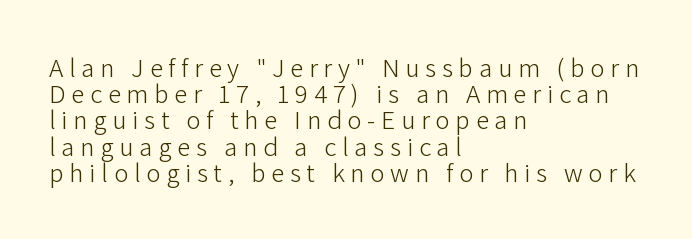
{"italic": "no", "bold": "no", "underline": "no", "align": "left", "line_spacing": "tight", "line_spacing_ratio": 0.97, "letter_spacing": "wide", "letter_spacing_em": 0.21, "glyph_px": 27}
